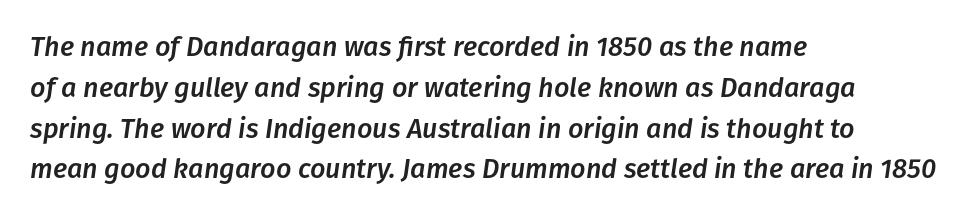
{"italic": "yes", "lean": "right", "slant_degrees": 8, "underline": "no", "align": "left", "line_spacing": "normal", "line_spacing_ratio": 1.51, "letter_spacing": "normal", "letter_spacing_em": 0.0, "glyph_px": 27}
